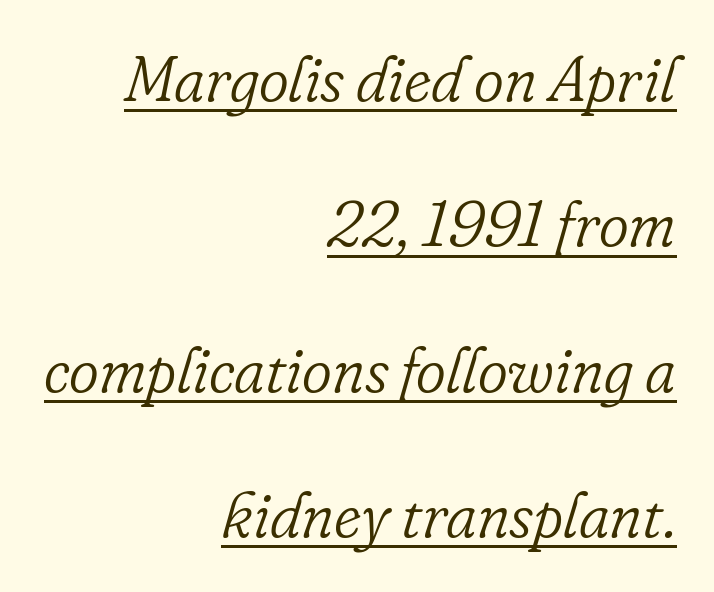
The image shows 64 px light serif type, italic (leaning right); set right-aligned, loose line spacing (2.27x), normal letter spacing, underlined; low stroke contrast and a small x-height.
